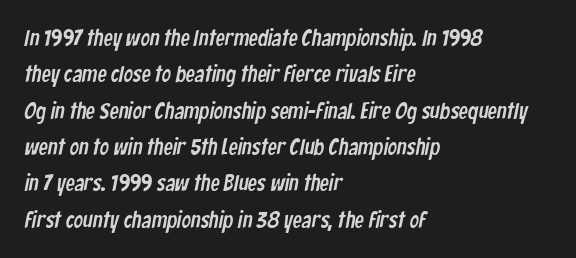
{"underline": "no", "align": "left", "line_spacing": "normal", "line_spacing_ratio": 1.58, "letter_spacing": "normal", "letter_spacing_em": 0.0, "glyph_px": 23}
